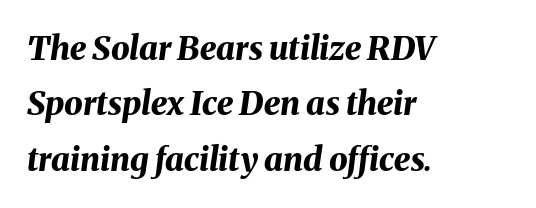
Q: Is the text bold? A: Yes.
Q: Is the text italic (slanted)? A: Yes, it leans right by about 8 degrees.
Q: Is the text underlined? A: No.
Q: How is the paragraph aligned? A: Left-aligned.
Q: Is the spacing between letters normal or unusually wide? A: Normal.
Q: Is the spacing between lines tight, normal or loose? A: Normal.
Q: Width (condensed, normal, or wide)? A: Normal.
Q: Stroke contrast? A: Medium.
Q: x-height? A: Medium.
Q: Monospaced? A: No.
